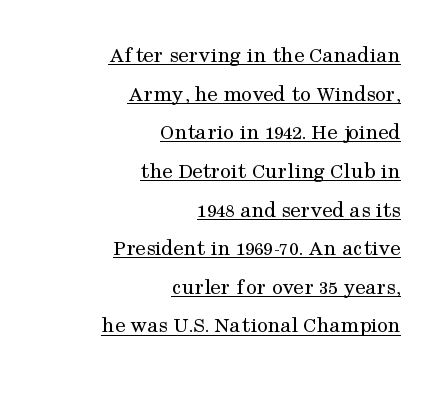
Q: Is the text bold? A: No.
Q: Is the text italic (slanted)? A: No, it is upright.
Q: Is the text underlined? A: Yes.
Q: How is the paragraph aligned? A: Right-aligned.
Q: Is the spacing between letters normal or unusually wide? A: Normal.
Q: Is the spacing between lines tight, normal or loose? A: Normal.
